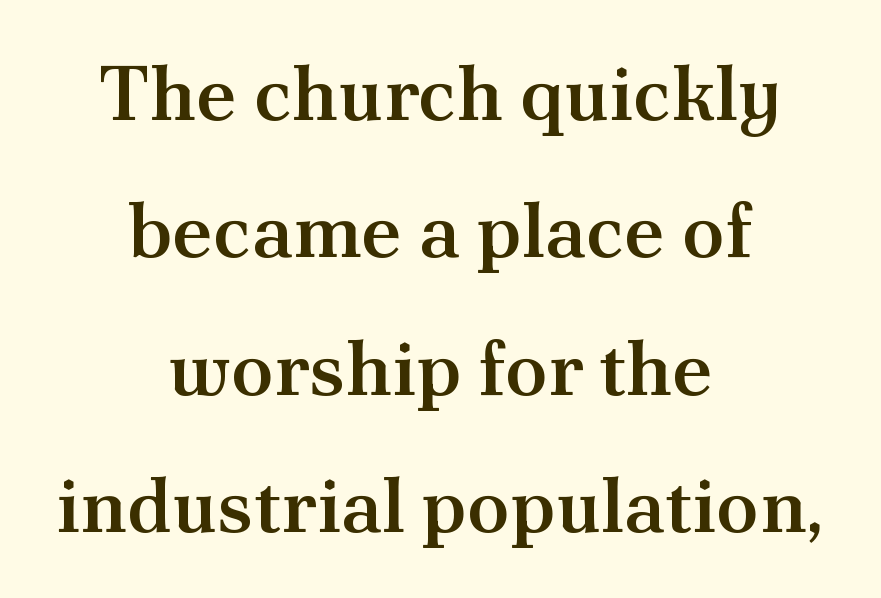
{"serif": "yes", "italic": "no", "bold": "semi", "weight": "semibold", "width": "normal", "stroke_contrast": "medium", "x_height": "small", "monospaced": "no", "underline": "no", "align": "center", "line_spacing_ratio": 1.76, "letter_spacing": "normal", "letter_spacing_em": 0.0, "glyph_px": 78}
